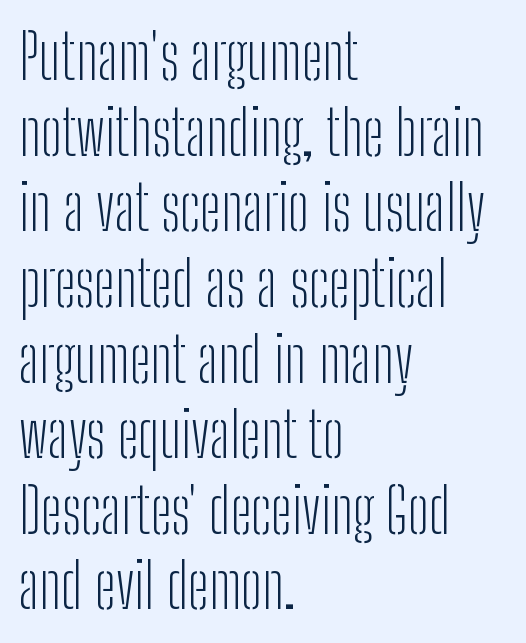
Heaviness? Minimal to ordinary, like unemphasized prose. Italic: no, the glyphs are upright roman. This is sans-serif lettering, the kind often seen on screens and signage. Check the space under the baseline: it is left empty. Where is the straight margin? On the left.
